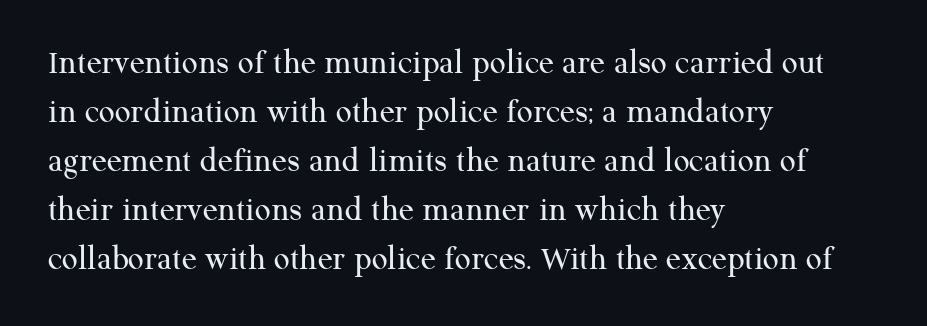
Caption: multi-line text, flush left, ragged right. Unlike italic type, these characters show no tilt at all. Does the type have serifs? Yes, each stem ends in a small foot. Beneath every word, the page is bare.
